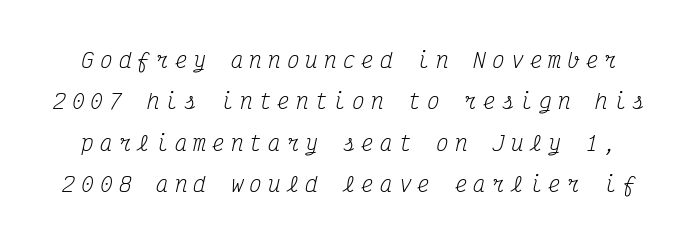
The image shows 21 px text type, italic (leaning right); set loose line spacing (1.97x), unusually wide letter spacing (+0.29 em), not underlined.
